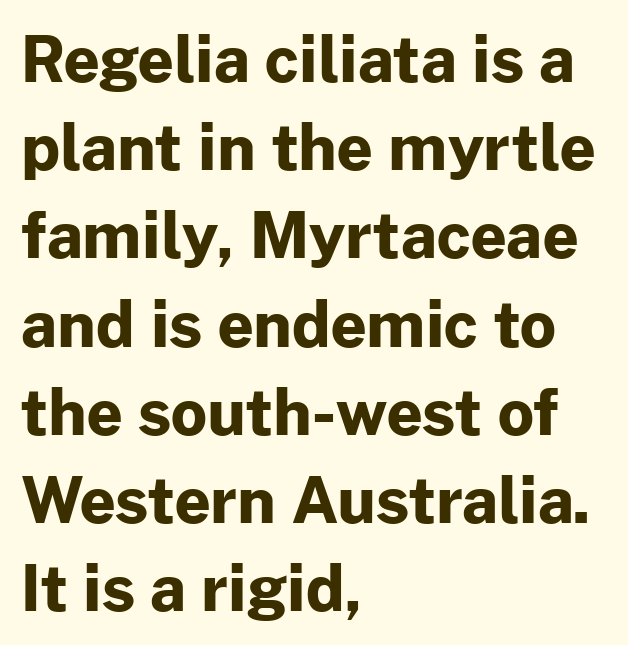
{"serif": "no", "italic": "no", "bold": "yes", "weight": "bold", "width": "normal", "stroke_contrast": "low", "x_height": "medium", "monospaced": "no", "underline": "no", "align": "left", "line_spacing": "normal", "line_spacing_ratio": 1.4, "letter_spacing": "normal", "letter_spacing_em": 0.0, "glyph_px": 63}
